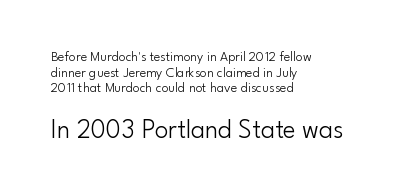
Q: Is the text bold? A: No.
Q: Is the text italic (slanted)? A: No, it is upright.
Q: Is the text underlined? A: No.
Q: How is the paragraph aligned? A: Left-aligned.
Q: Is the spacing between letters normal or unusually wide? A: Normal.
Q: Is the spacing between lines tight, normal or loose? A: Tight.
Q: Which block of text is set in a larger size, the first (top) or the second (bottom)? A: The second (bottom) one.
